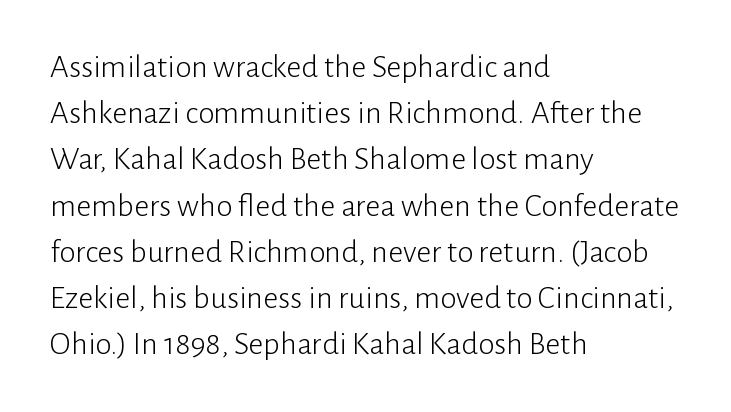
Leading: standard. Look at the bottom of the vertical strokes: they stop flat, with no serifs. Posture: vertical. Does extra space separate the letters? No, they use regular spacing.
